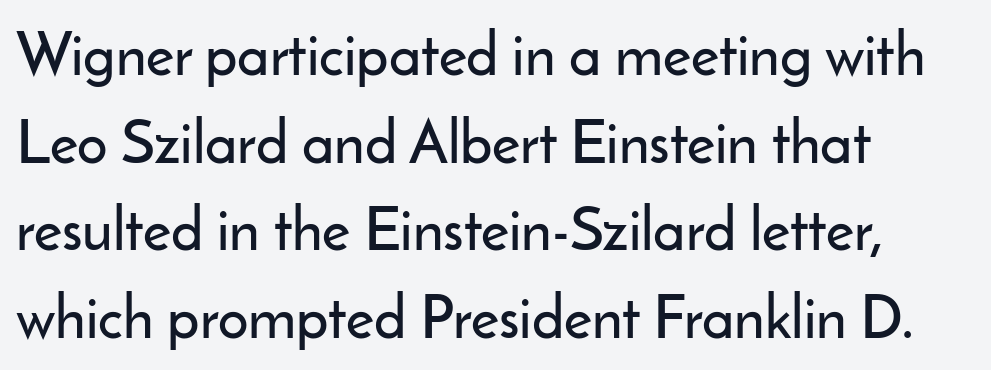
If you drew a line through each stem, it would be perfectly vertical. A classic flush-left, rag-right setting is used for this passage. Quick note: underline off. Unlike a traditional serif, this face leaves its strokes unadorned. This sample has the flowing, uneven cadence of proportional lettering.
